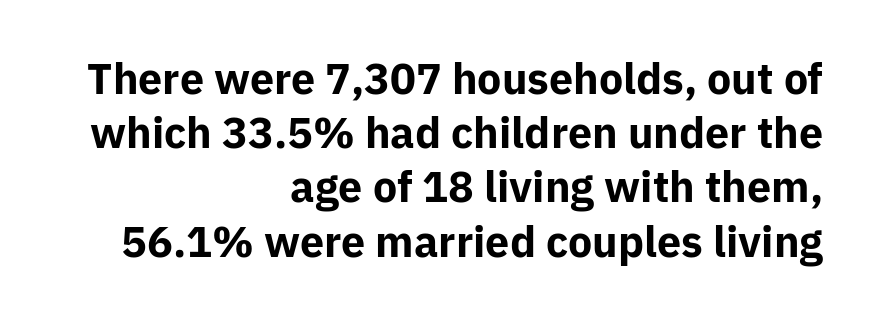
{"serif": "no", "italic": "no", "bold": "yes", "weight": "bold", "width": "normal", "stroke_contrast": "low", "x_height": "medium", "monospaced": "no", "underline": "no", "align": "right", "line_spacing": "normal", "line_spacing_ratio": 1.26, "letter_spacing": "normal", "letter_spacing_em": 0.0, "glyph_px": 43}
